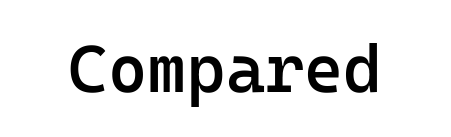
Q: Is the text bold? A: Semi-bold.
Q: Is the text italic (slanted)? A: No, it is upright.
Q: Is the typeface a serif or a sans-serif typeface? A: Sans-serif.
Q: Is the text underlined? A: No.
Q: Is the spacing between letters normal or unusually wide? A: Normal.
Q: Width (condensed, normal, or wide)? A: Normal.
Q: Stroke contrast? A: Low.
Q: x-height? A: Medium.
Q: Monospaced? A: Yes.
